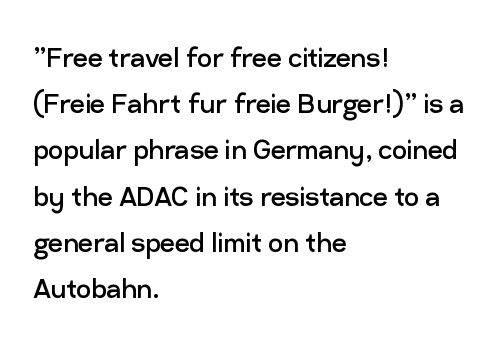
Q: Is the text bold? A: No.
Q: Is the text italic (slanted)? A: No, it is upright.
Q: Is the typeface a serif or a sans-serif typeface? A: Sans-serif.
Q: Is the text underlined? A: No.
Q: How is the paragraph aligned? A: Left-aligned.
Q: Is the spacing between letters normal or unusually wide? A: Normal.
Q: Is the spacing between lines tight, normal or loose? A: Normal.
Q: Width (condensed, normal, or wide)? A: Normal.
Q: Stroke contrast? A: Low.
Q: x-height? A: Medium.
Q: Monospaced? A: No.
